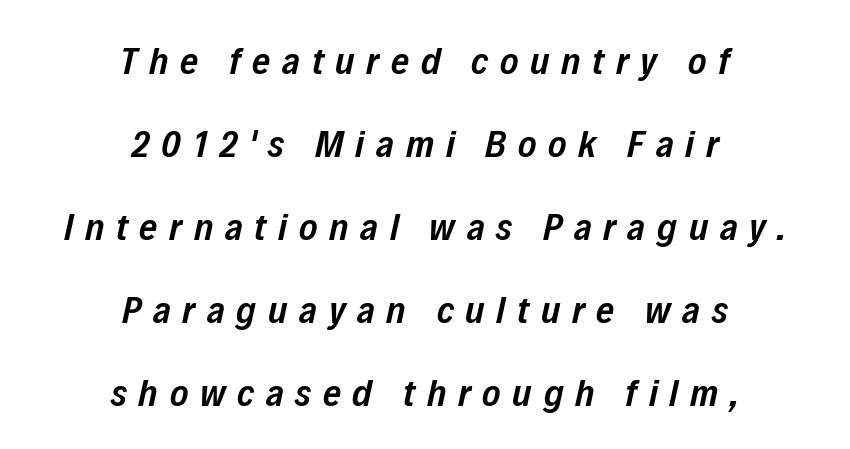
Q: Is the text bold? A: Semi-bold.
Q: Is the text italic (slanted)? A: Yes, it leans right by about 12 degrees.
Q: Is the text underlined? A: No.
Q: How is the paragraph aligned? A: Centered.
Q: Is the spacing between letters normal or unusually wide? A: Unusually wide.
Q: Is the spacing between lines tight, normal or loose? A: Loose.
Q: Width (condensed, normal, or wide)? A: Condensed.
Q: Stroke contrast? A: Low.
Q: x-height? A: Medium.
Q: Monospaced? A: No.
